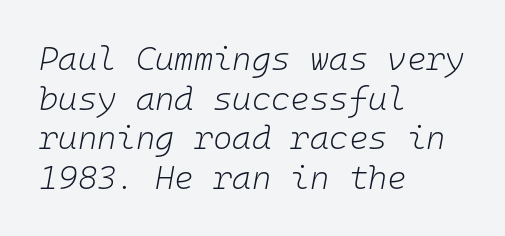
Each line starts at the same left margin while the right side varies. You could count columns in this text — the font is strictly monospaced. Does extra space separate the letters? No, they use regular spacing. Any mark beneath the type? The region is blank. The glyphs look as if they've been sheared to an angle.
